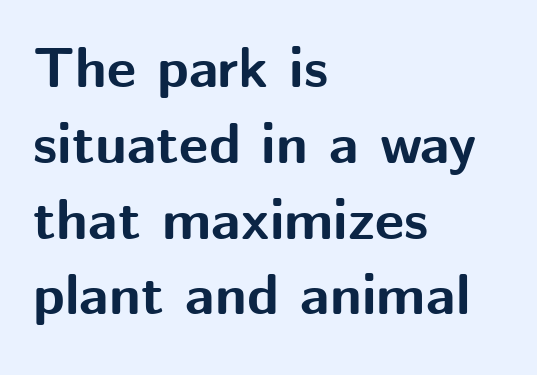
Q: Is the text bold? A: Yes.
Q: Is the text italic (slanted)? A: No, it is upright.
Q: Is the typeface a serif or a sans-serif typeface? A: Sans-serif.
Q: Is the text underlined? A: No.
Q: How is the paragraph aligned? A: Left-aligned.
Q: Is the spacing between letters normal or unusually wide? A: Normal.
Q: Is the spacing between lines tight, normal or loose? A: Normal.
Q: Width (condensed, normal, or wide)? A: Normal.
Q: Stroke contrast? A: Medium.
Q: x-height? A: Medium.
Q: Monospaced? A: No.
